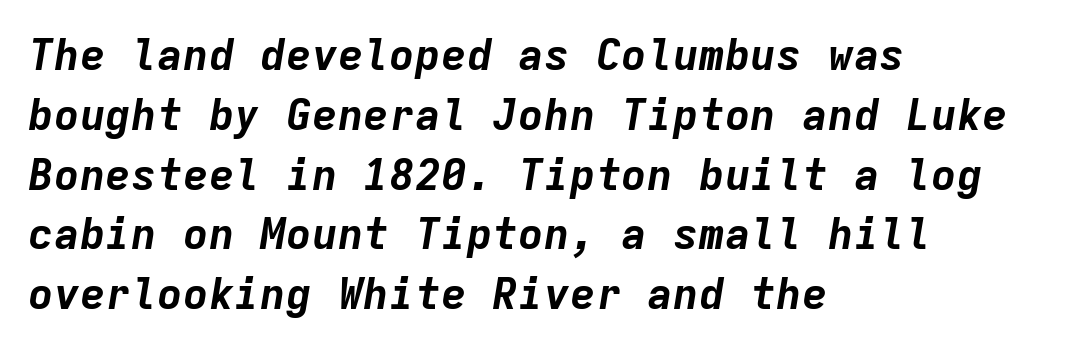
The passage is arranged the way most books set body copy — flush left. Observe the lean: these are italic letterforms. The glyphs have the mass of a bold cut. Each row of text sits above clean, open space. Students, note that the glyphs here touch the page at normal intervals.
